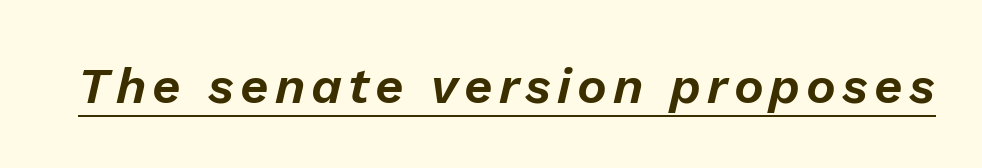
Spacing verdict: proportional, widths tailored to each character. Quick note: italic. The lettering is marked with a stroke running underneath it.
